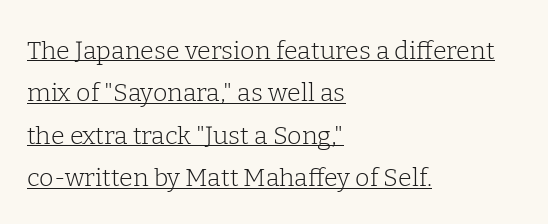
Compared with typical body copy, the letter spacing here is the same. The space between consecutive lines is moderate. Does the lettering tilt? It doesn't — this is upright. In CSS terms this would be text-align: left.
